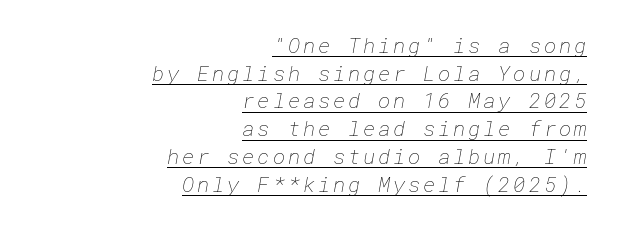
Check the space under the baseline: a stroke is drawn there. How would I describe the line gaps? Plain and ordinary. Teacher's note: observe the even right margin — that is flush-right alignment. This is not heavy type; no bold has been used.
